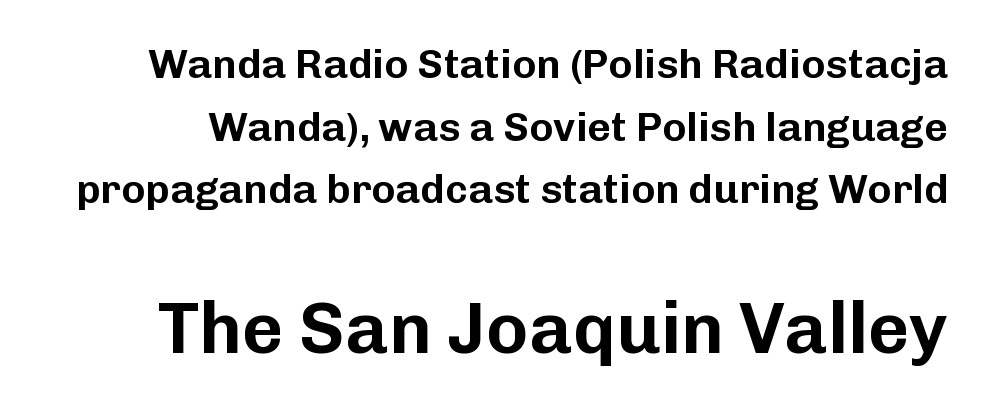
{"serif": "no", "italic": "no", "width": "normal", "stroke_contrast": "low", "x_height": "medium", "monospaced": "no", "underline": "no", "line_spacing": "normal", "line_spacing_ratio": 1.53, "letter_spacing": "normal", "letter_spacing_em": 0.0, "larger_block": "second", "size_ratio": 1.76, "glyph_px": 72}
